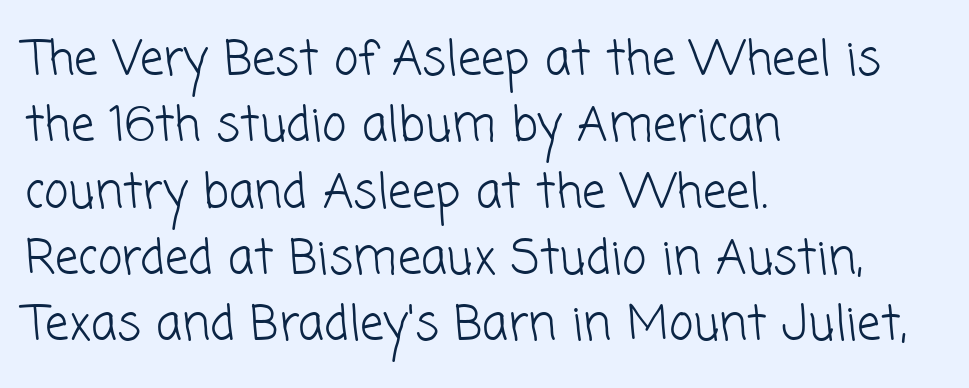
The image shows 47 px light sans-serif type; set left-aligned, normal line spacing (1.41x), normal letter spacing, not underlined; low stroke contrast and a medium x-height.
